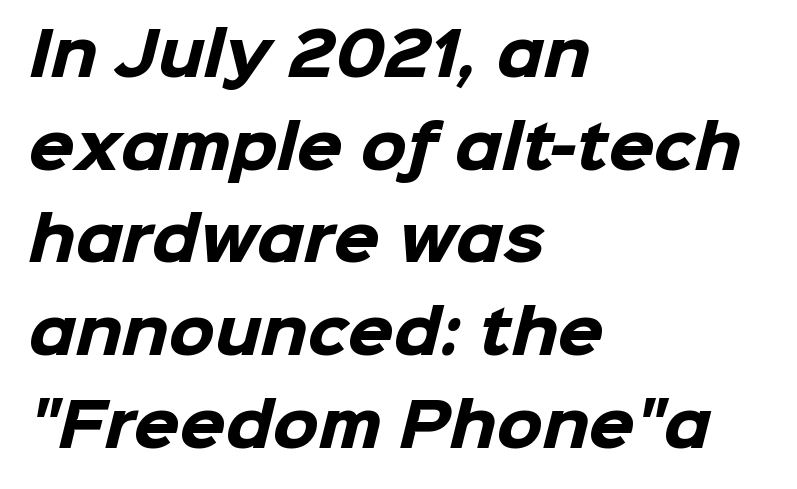
Q: Is the text bold? A: Yes.
Q: Is the typeface a serif or a sans-serif typeface? A: Sans-serif.
Q: Is the text underlined? A: No.
Q: How is the paragraph aligned? A: Left-aligned.
Q: Is the spacing between letters normal or unusually wide? A: Normal.
Q: Is the spacing between lines tight, normal or loose? A: Normal.
Q: Width (condensed, normal, or wide)? A: Normal.
Q: Stroke contrast? A: Low.
Q: x-height? A: Medium.
Q: Monospaced? A: No.
